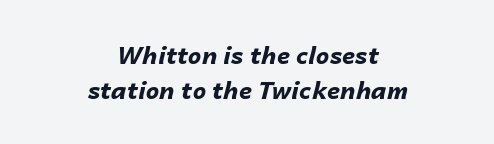
The image shows 24 px bold type, italic (leaning right); set centered, normal line spacing (1.46x), normal letter spacing, not underlined.
